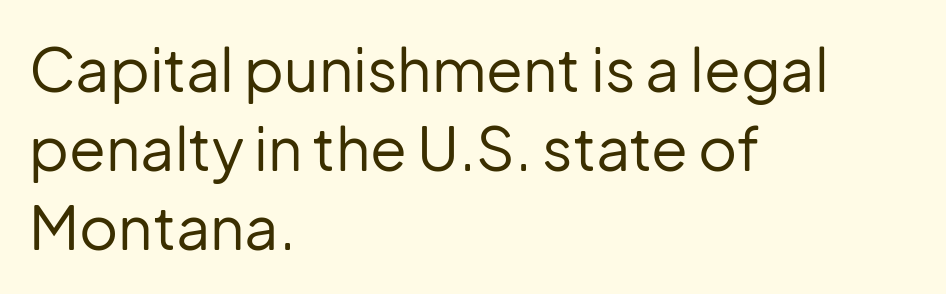
Weight: in the light-to-regular range. Each word holds together tightly as a unit, with standard inter-letter gaps. The text block is weighted toward the left margin, trailing off unevenly rightward. Quick note: not italic, upright.
